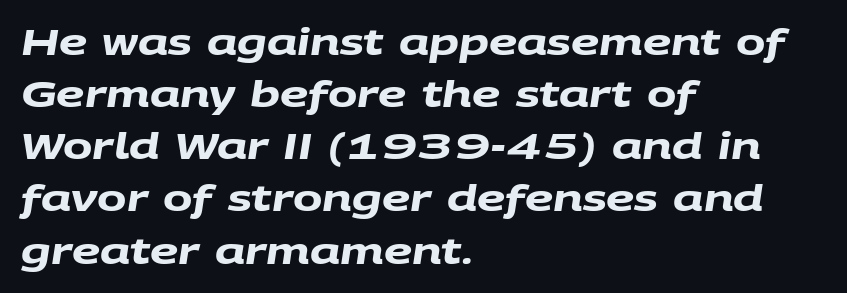
Q: Is the text bold? A: Yes.
Q: Is the typeface a serif or a sans-serif typeface? A: Sans-serif.
Q: Is the text underlined? A: No.
Q: How is the paragraph aligned? A: Left-aligned.
Q: Is the spacing between letters normal or unusually wide? A: Normal.
Q: Is the spacing between lines tight, normal or loose? A: Normal.
Q: Width (condensed, normal, or wide)? A: Wide.
Q: Stroke contrast? A: Medium.
Q: x-height? A: Large.
Q: Monospaced? A: No.
